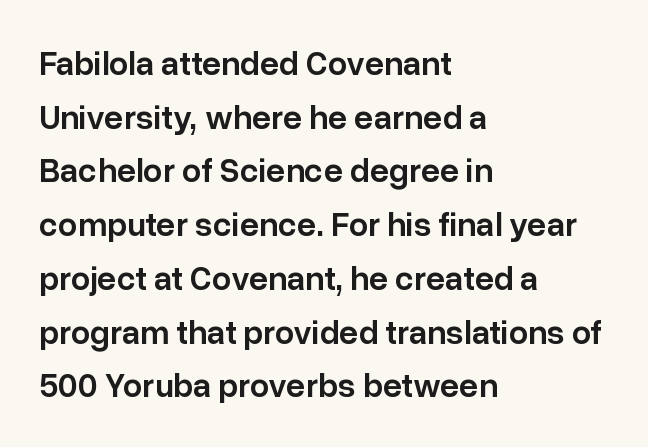
{"serif": "no", "italic": "no", "bold": "semi", "weight": "semibold", "width": "normal", "stroke_contrast": "low", "x_height": "medium", "monospaced": "no", "underline": "no", "align": "left", "line_spacing": "normal", "line_spacing_ratio": 1.58, "letter_spacing": "normal", "letter_spacing_em": 0.0, "glyph_px": 34}
